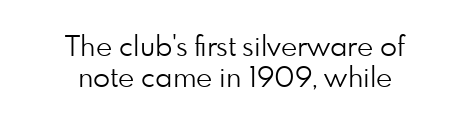
Reading down the column, the eye jumps only a short way to each next line. This is roman type, the default non-slanted kind. Underlining? Definitely not there. These lines are rendered in a variable-pitch font. Which margin do the lines hug? Neither — every line sits in the middle. These lines keep a tight, regular rhythm from letter to letter.
